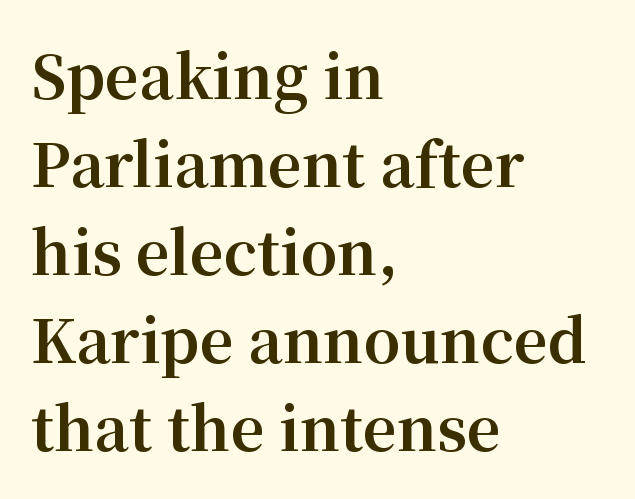
The image shows 59 px bold serif type, upright; set left-aligned, normal line spacing (1.49x), normal letter spacing, not underlined; medium stroke contrast and a medium x-height.
